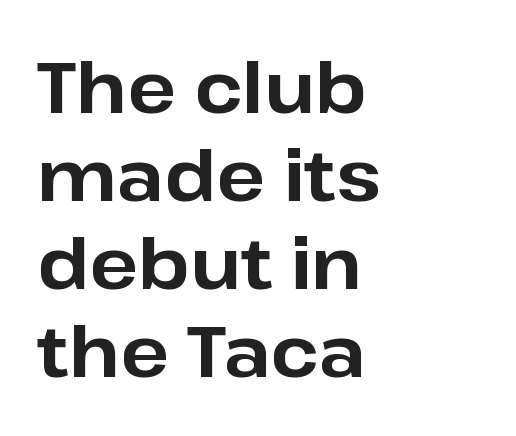
The image shows 71 px bold sans-serif type, upright; set left-aligned, line spacing 1.24x, normal letter spacing, not underlined; low stroke contrast and a medium x-height.
